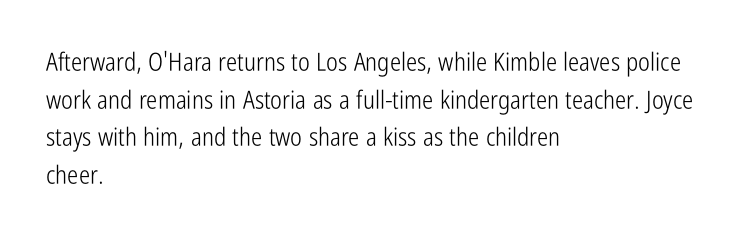
Q: Is the text bold? A: No.
Q: Is the text italic (slanted)? A: No, it is upright.
Q: Is the text underlined? A: No.
Q: How is the paragraph aligned? A: Left-aligned.
Q: Is the spacing between letters normal or unusually wide? A: Normal.
Q: Is the spacing between lines tight, normal or loose? A: Normal.
